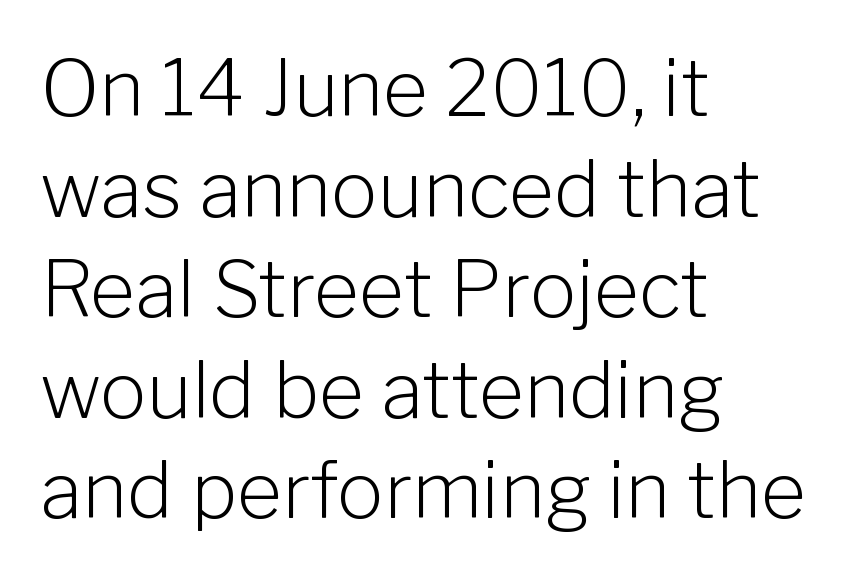
{"serif": "no", "italic": "no", "bold": "no", "weight": "light", "width": "normal", "stroke_contrast": "low", "x_height": "medium", "monospaced": "no", "underline": "no", "align": "left", "line_spacing": "normal", "line_spacing_ratio": 1.29, "letter_spacing": "normal", "letter_spacing_em": 0.0, "glyph_px": 78}
